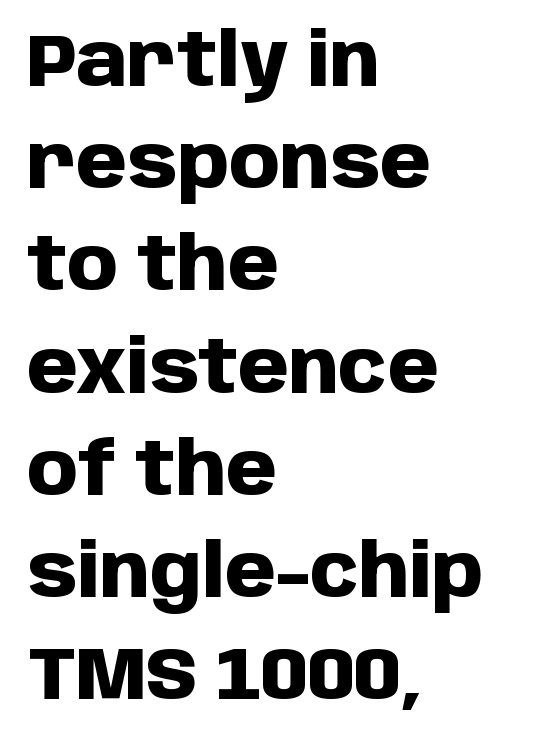
The image shows 73 px heavy sans-serif type, upright; set left-aligned, normal line spacing (1.4x), normal letter spacing, not underlined; low stroke contrast and a large x-height.
